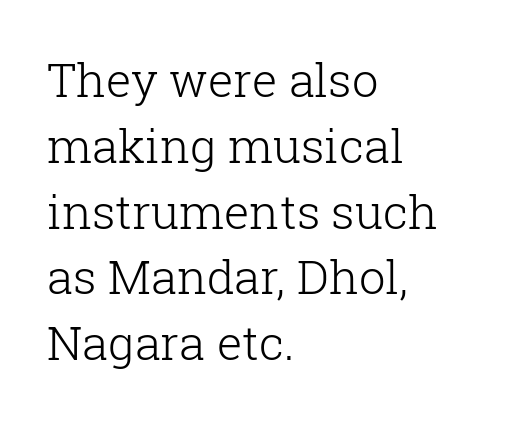
{"serif": "yes", "italic": "no", "bold": "no", "weight": "light", "width": "normal", "stroke_contrast": "low", "x_height": "medium", "monospaced": "no", "underline": "no", "align": "left", "line_spacing": "normal", "line_spacing_ratio": 1.4, "letter_spacing": "normal", "letter_spacing_em": 0.0, "glyph_px": 47}
